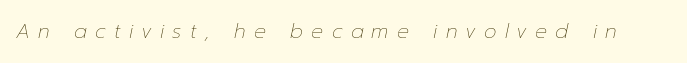
Q: Is the text bold? A: No.
Q: Is the text italic (slanted)? A: Yes, it leans right by about 12 degrees.
Q: Is the text underlined? A: No.
Q: Is the spacing between letters normal or unusually wide? A: Unusually wide.
